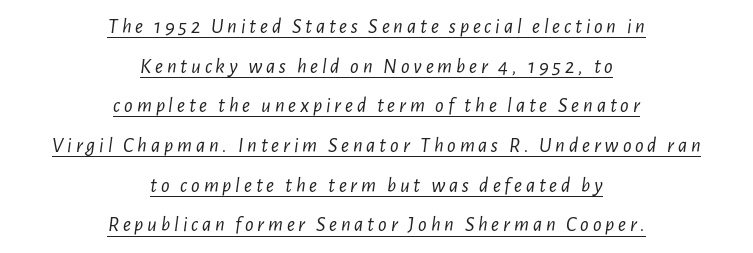
The text carries the slant typical of an italic or oblique font. If you folded the block vertically in half, each line would mirror itself in length. Each stroke keeps to a modest, everyday thickness or less. Every word sits above its own underline.
